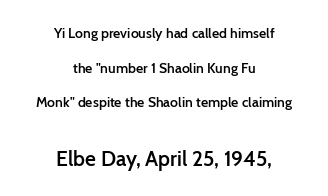
{"italic": "no", "bold": "semi", "underline": "no", "align": "center", "line_spacing": "loose", "line_spacing_ratio": 2.48, "letter_spacing": "normal", "letter_spacing_em": 0.0, "larger_block": "second", "size_ratio": 1.5, "glyph_px": 21}
